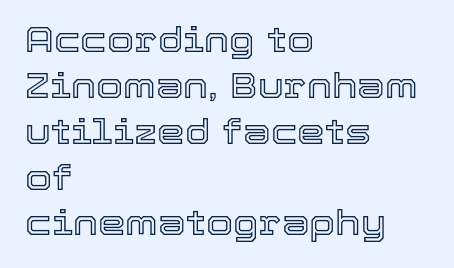
Q: Is the text italic (slanted)? A: No, it is upright.
Q: Is the text underlined? A: No.
Q: How is the paragraph aligned? A: Left-aligned.
Q: Is the spacing between letters normal or unusually wide? A: Normal.
Q: Is the spacing between lines tight, normal or loose? A: Normal.
Q: Width (condensed, normal, or wide)? A: Normal.
Q: x-height? A: Medium.
Q: Monospaced? A: No.
